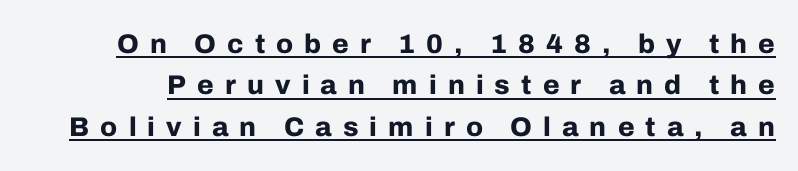
Decoration check: the copy is underlined. Does the weight exceed regular? Yes, all the way to bold. Look at the tracking — it's clearly loosened, letters drifting apart. It's the straight-up-and-down kind of type. How would I describe the line gaps? Plain and ordinary.
